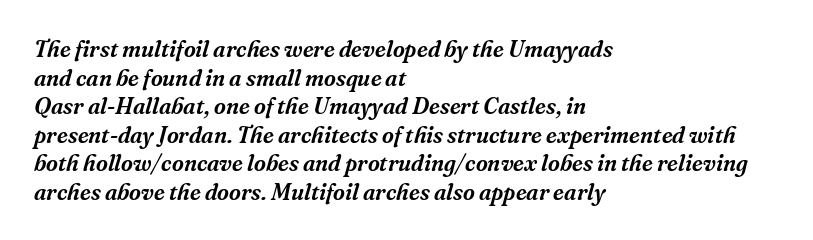
The image shows 23 px text type, italic (leaning right); set left-aligned, line spacing 1.24x, normal letter spacing, not underlined.
